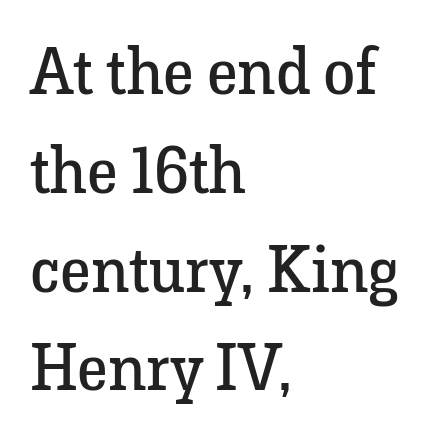
Q: Is the text bold? A: No.
Q: Is the text italic (slanted)? A: No, it is upright.
Q: Is the typeface a serif or a sans-serif typeface? A: Serif.
Q: Is the text underlined? A: No.
Q: How is the paragraph aligned? A: Left-aligned.
Q: Is the spacing between letters normal or unusually wide? A: Normal.
Q: Is the spacing between lines tight, normal or loose? A: Normal.
Q: Width (condensed, normal, or wide)? A: Normal.
Q: Stroke contrast? A: Low.
Q: x-height? A: Medium.
Q: Monospaced? A: No.
